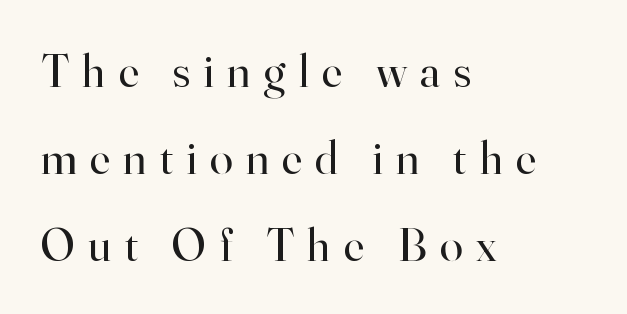
The image shows 47 px regular-weight serif type, upright; set left-aligned, line spacing 1.85x, unusually wide letter spacing (+0.28 em), not underlined; high stroke contrast and a small x-height.
